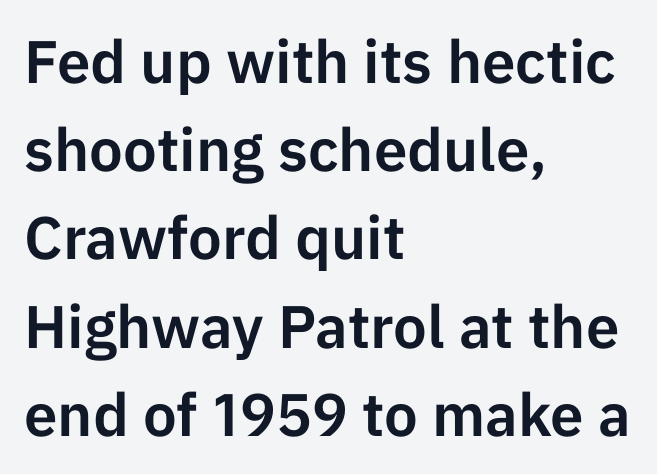
The image shows 60 px sans-serif type, upright; set left-aligned, normal line spacing (1.47x), normal letter spacing, not underlined; low stroke contrast and a medium x-height.
